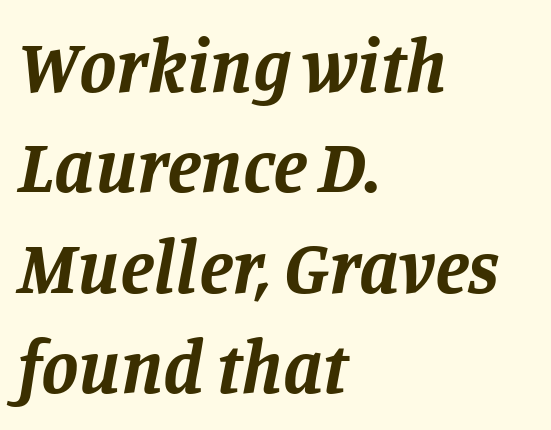
Spacing verdict: proportional, widths tailored to each character. The space directly below the letters is spotless. Words appear dense and cohesive because spacing is normal. It's the slanting kind of type.
